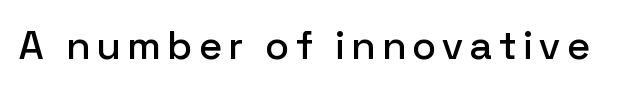
Ordinary non-slanted type is in use. Descender tails drop into unmarked territory. A typesetter would call this proportional, since set widths differ per character. Grotesque or geometric, the face here clearly has no serifs.
